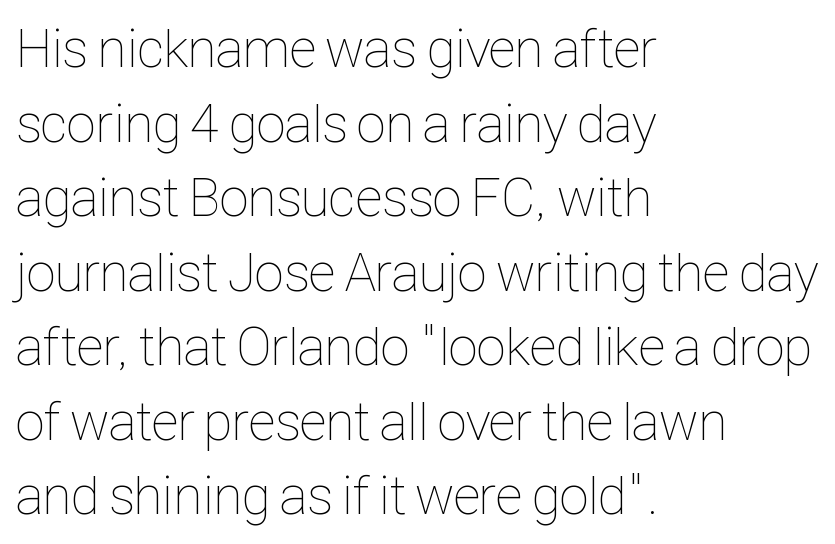
Q: Is the text bold? A: No.
Q: Is the text italic (slanted)? A: No, it is upright.
Q: Is the text underlined? A: No.
Q: How is the paragraph aligned? A: Left-aligned.
Q: Is the spacing between letters normal or unusually wide? A: Normal.
Q: Is the spacing between lines tight, normal or loose? A: Normal.
Q: Width (condensed, normal, or wide)? A: Condensed.
Q: Stroke contrast? A: Low.
Q: x-height? A: Medium.
Q: Monospaced? A: No.
